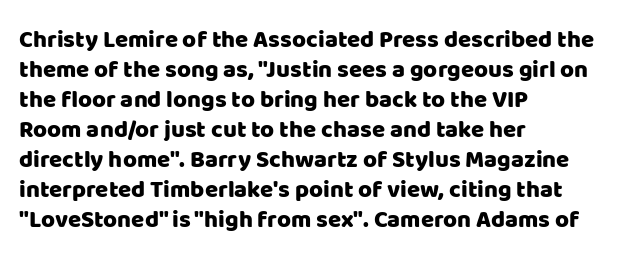
The image shows 24 px text type, upright; set left-aligned, normal line spacing (1.25x), normal letter spacing, not underlined.
